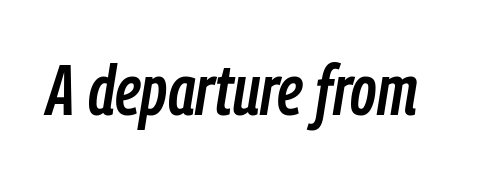
Q: Is the text italic (slanted)? A: Yes, it leans right by about 9 degrees.
Q: Is the text underlined? A: No.
Q: Is the spacing between letters normal or unusually wide? A: Normal.
Q: Width (condensed, normal, or wide)? A: Condensed.
Q: Stroke contrast? A: Low.
Q: x-height? A: Medium.
Q: Monospaced? A: No.
